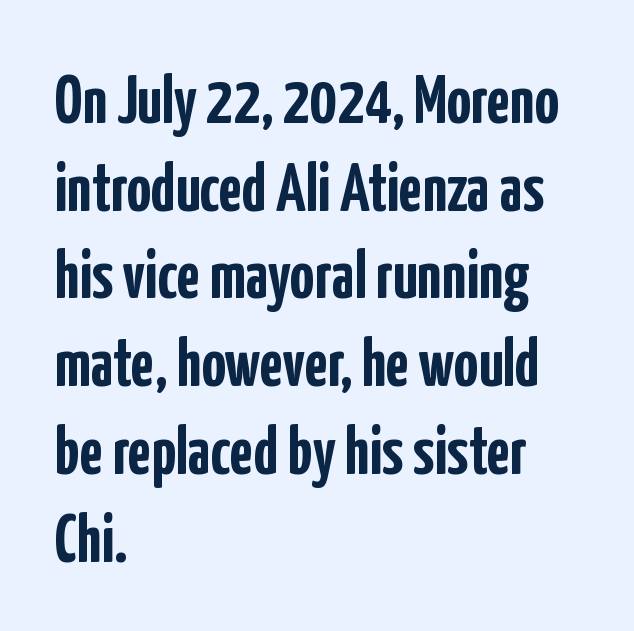
Nothing sits at the stroke ends, so this counts as sans-serif. Bold? Absolutely — the strokes are thick and heavy. The setting favours the left margin, as ordinary paragraphs usually do. The line-height multiplier appears to be the usual default. The foot of each line stays bare and open. The axis of the letterforms is exactly vertical.
